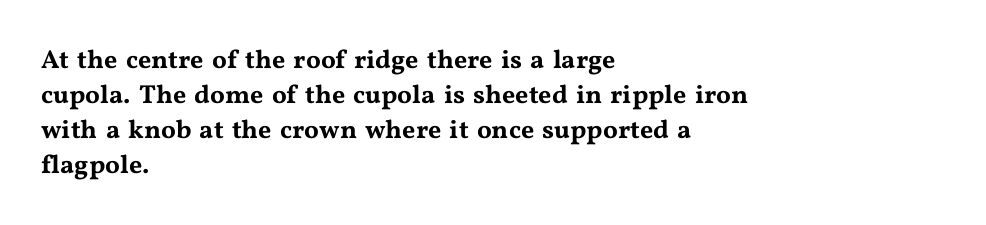
The letters stand straight up with perfectly vertical stems. Anything drawn beneath the words? Only blank space. Vertical spacing — default. Short note: letters normally spaced. Leftover space on each line is placed entirely after the last word.
